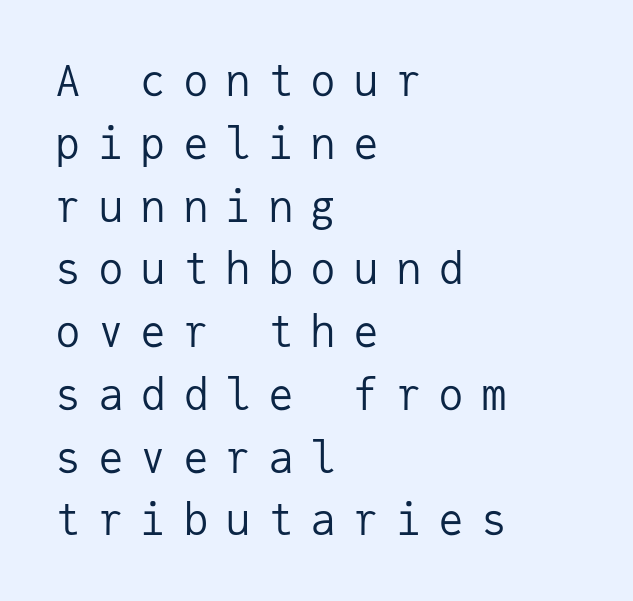
{"serif": "no", "italic": "no", "bold": "no", "weight": "regular", "width": "normal", "stroke_contrast": "low", "x_height": "medium", "monospaced": "yes", "underline": "no", "align": "left", "line_spacing": "normal", "line_spacing_ratio": 1.46, "letter_spacing": "wide", "letter_spacing_em": 0.39, "glyph_px": 43}
